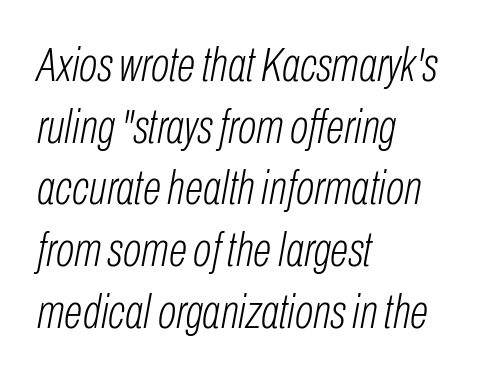
{"italic": "yes", "lean": "right", "slant_degrees": 10, "bold": "no", "weight": "light", "width": "condensed", "stroke_contrast": "low", "x_height": "medium", "monospaced": "no", "underline": "no", "align": "left", "line_spacing": "normal", "line_spacing_ratio": 1.26, "letter_spacing": "normal", "letter_spacing_em": 0.0, "glyph_px": 49}
